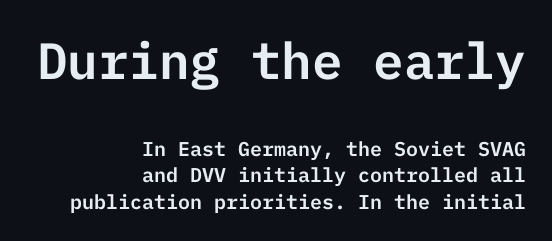
Typographically, this falls in the sans-serif category. Notice how descenders clear the ascenders below comfortably — that's standard leading. One-word summary of the alignment: right. Short note: letters normally spaced. Bigger letters appear in the top chunk; the bottom chunk is reduced. Italic? Not at all — the glyphs are vertical.
